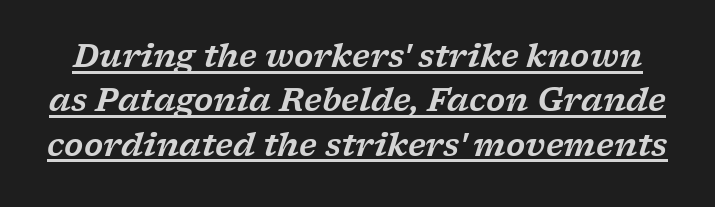
The image shows 31 px wide serif type, italic (leaning right); set normal line spacing (1.43x), normal letter spacing, underlined; low stroke contrast and a medium x-height.
